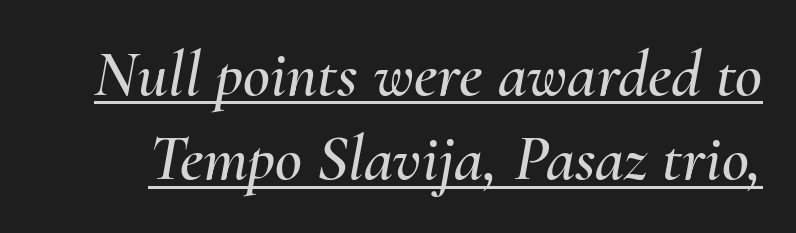
Q: Is the text italic (slanted)? A: Yes, it leans right by about 10 degrees.
Q: Is the text underlined? A: Yes.
Q: Is the spacing between letters normal or unusually wide? A: Normal.
Q: Is the spacing between lines tight, normal or loose? A: Normal.
Q: Width (condensed, normal, or wide)? A: Normal.
Q: Stroke contrast? A: Medium.
Q: x-height? A: Small.
Q: Monospaced? A: No.
